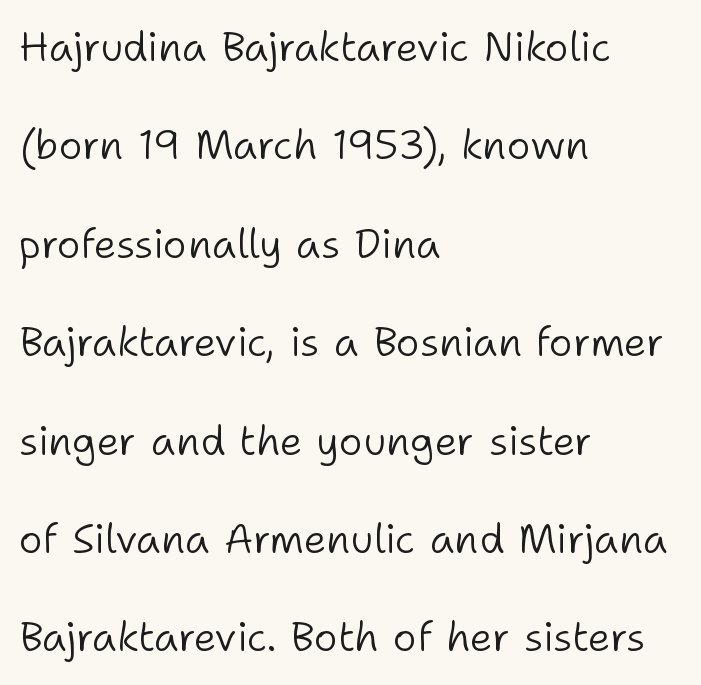
Q: Is the text bold? A: No.
Q: Is the text italic (slanted)? A: No, it is upright.
Q: Is the typeface a serif or a sans-serif typeface? A: Sans-serif.
Q: Is the text underlined? A: No.
Q: How is the paragraph aligned? A: Left-aligned.
Q: Is the spacing between letters normal or unusually wide? A: Normal.
Q: Is the spacing between lines tight, normal or loose? A: Loose.
Q: Width (condensed, normal, or wide)? A: Normal.
Q: Stroke contrast? A: Low.
Q: x-height? A: Medium.
Q: Monospaced? A: No.
